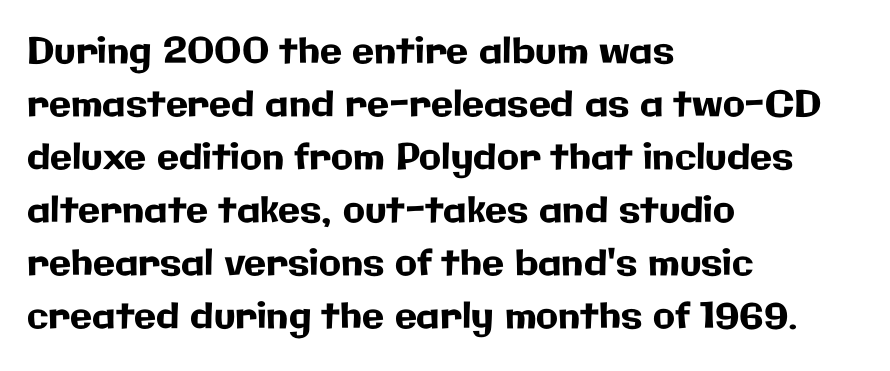
Normally led — the rows are evenly, conventionally spaced. Is this a fixed-width face? No — the glyphs have proportional, varying widths. Left-aligned paragraph, ragged on the right. The letters carry no serifs — their stems end cleanly without finishing strokes. Standard letterfit; no display-style spreading of the glyphs. It's the straight-up-and-down kind of type.
